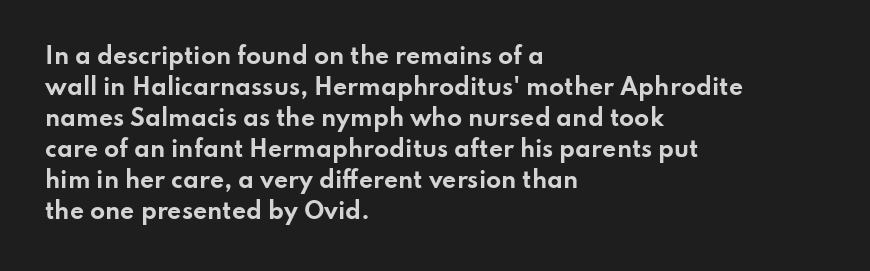
The image shows 22 px bold type, upright; set left-aligned, normal line spacing (1.41x), normal letter spacing, not underlined.
